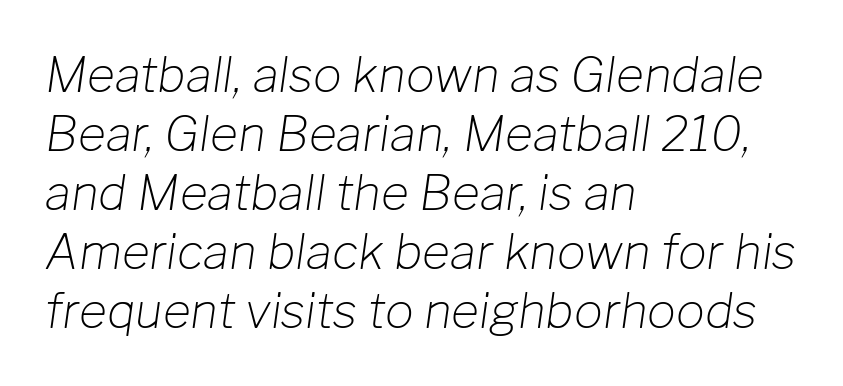
Q: Is the text bold? A: No.
Q: Is the text italic (slanted)? A: Yes, it leans right by about 8 degrees.
Q: Is the text underlined? A: No.
Q: How is the paragraph aligned? A: Left-aligned.
Q: Is the spacing between letters normal or unusually wide? A: Normal.
Q: Width (condensed, normal, or wide)? A: Normal.
Q: Stroke contrast? A: Low.
Q: x-height? A: Medium.
Q: Monospaced? A: No.
